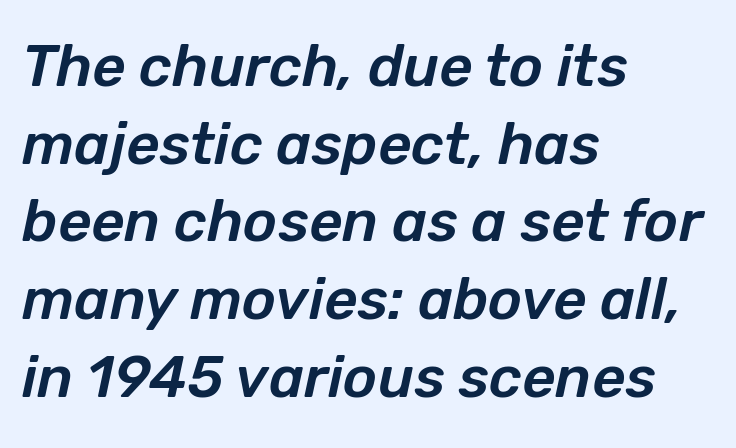
{"italic": "yes", "lean": "right", "slant_degrees": 12, "width": "normal", "stroke_contrast": "low", "x_height": "medium", "monospaced": "no", "underline": "no", "align": "left", "line_spacing": "normal", "line_spacing_ratio": 1.34, "letter_spacing": "normal", "letter_spacing_em": 0.0, "glyph_px": 58}
